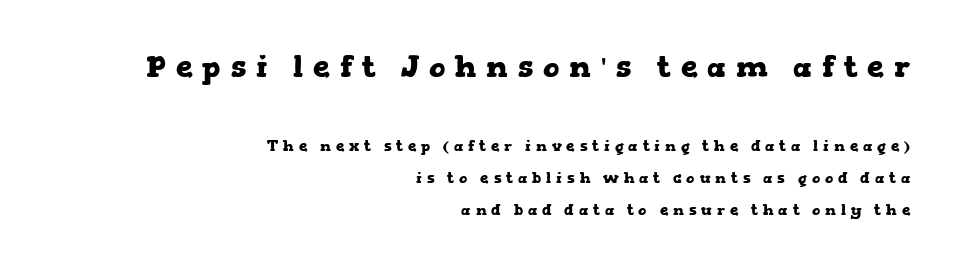
The image shows 30 px heavy, wide serif type, upright; set right-aligned, loose line spacing (2.13x), unusually wide letter spacing (+0.33 em), not underlined; the first (top) block is 2.0x larger; low stroke contrast and a medium x-height.
